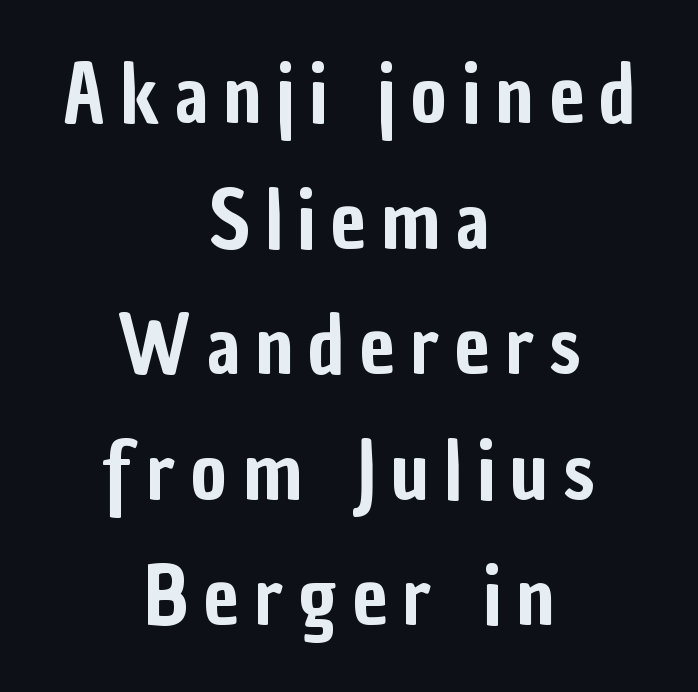
You can tell it's not italic because the verticals are truly vertical. Leftover space on each line is divided equally before and after the words. Do the characters align in a grid? No, the font is proportional. Typographically, this falls in the sans-serif category. The space between consecutive lines is moderate. Quick note: underline off.
